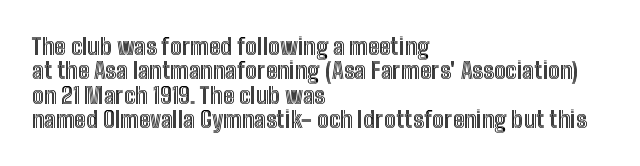
These lines are set flush left with a ragged right edge. The passage shown stacks its lines with hardly any gap. Default kerning and tracking; the words read as compact shapes. Unmarked baselines from the first word to the last.
